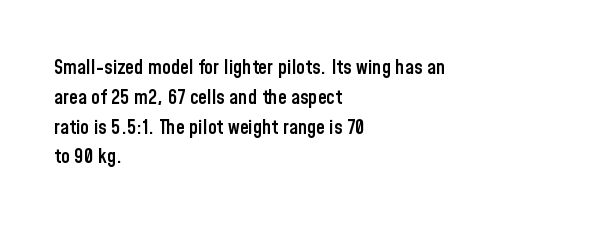
{"italic": "no", "bold": "semi", "underline": "no", "align": "left", "line_spacing": "normal", "line_spacing_ratio": 1.49, "letter_spacing": "normal", "letter_spacing_em": 0.0, "glyph_px": 20}
